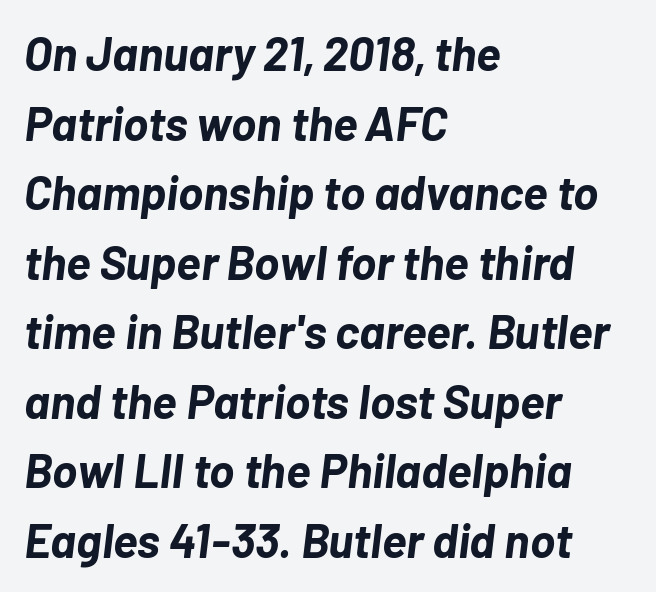
Q: Is the text bold? A: Yes.
Q: Is the text italic (slanted)? A: Yes, it leans right by about 7 degrees.
Q: Is the text underlined? A: No.
Q: How is the paragraph aligned? A: Left-aligned.
Q: Is the spacing between letters normal or unusually wide? A: Normal.
Q: Is the spacing between lines tight, normal or loose? A: Normal.
Q: Width (condensed, normal, or wide)? A: Normal.
Q: Stroke contrast? A: Low.
Q: x-height? A: Medium.
Q: Monospaced? A: No.
